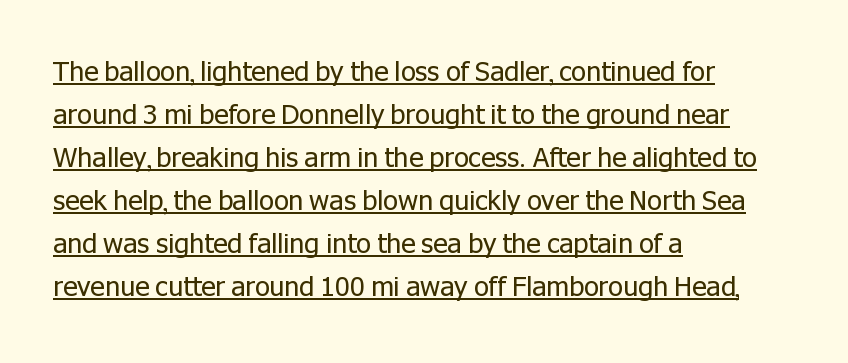
The face used here is rendered with its standard letterfit. Which margin do the lines hug? The left one — the right edge is uneven. The words here are underlined. The leading is moderate, giving the passage an even texture. It's the straight-up-and-down kind of type. The weight tops out at a normal text grade.
